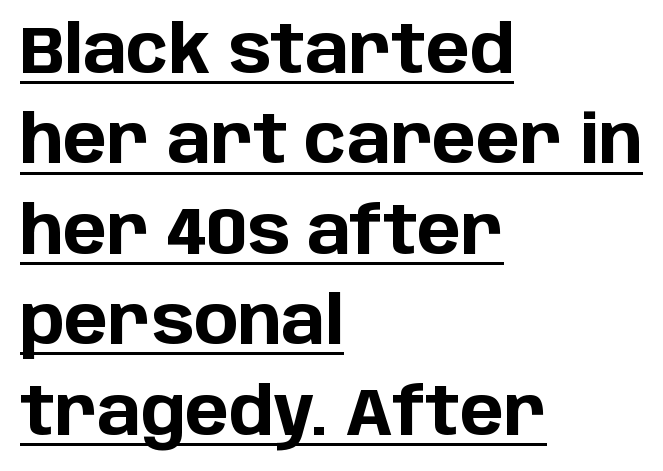
{"serif": "no", "italic": "no", "bold": "yes", "weight": "bold", "width": "normal", "stroke_contrast": "low", "x_height": "large", "monospaced": "no", "underline": "yes", "align": "left", "line_spacing": "normal", "line_spacing_ratio": 1.37, "letter_spacing": "normal", "letter_spacing_em": 0.0, "glyph_px": 66}
